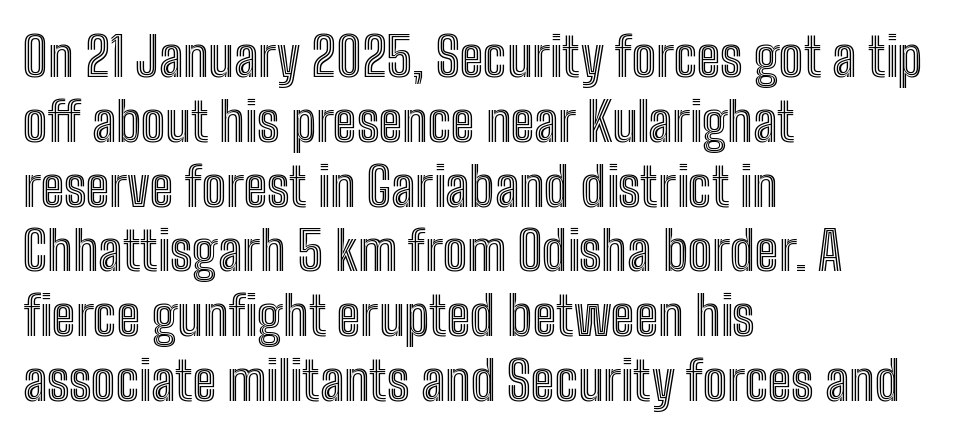
Spacing verdict: proportional, widths tailored to each character. This is roman type, the default non-slanted kind. Short note: letters normally spaced. This sample is left-justified, so line endings fall wherever the words run out.
